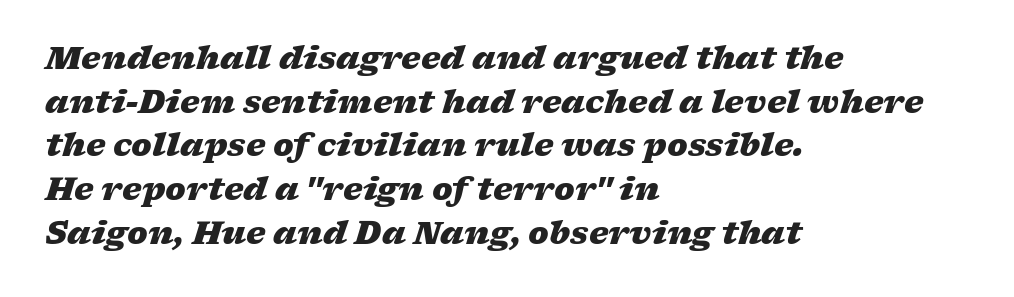
Q: Is the text bold? A: Yes.
Q: Is the text italic (slanted)? A: Yes, it leans right by about 17 degrees.
Q: Is the text underlined? A: No.
Q: How is the paragraph aligned? A: Left-aligned.
Q: Is the spacing between letters normal or unusually wide? A: Normal.
Q: Is the spacing between lines tight, normal or loose? A: Normal.
Q: Width (condensed, normal, or wide)? A: Wide.
Q: Stroke contrast? A: Low.
Q: x-height? A: Medium.
Q: Monospaced? A: No.
